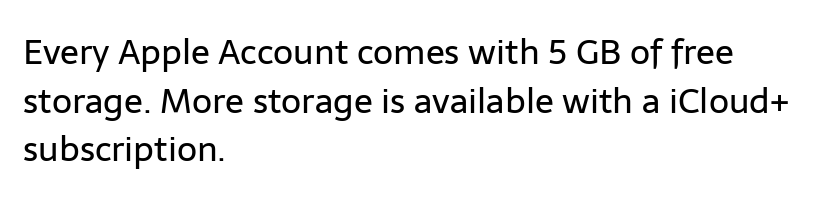
Q: Is the text bold? A: No.
Q: Is the text italic (slanted)? A: No, it is upright.
Q: Is the typeface a serif or a sans-serif typeface? A: Sans-serif.
Q: Is the text underlined? A: No.
Q: How is the paragraph aligned? A: Left-aligned.
Q: Is the spacing between letters normal or unusually wide? A: Normal.
Q: Is the spacing between lines tight, normal or loose? A: Normal.
Q: Width (condensed, normal, or wide)? A: Normal.
Q: Stroke contrast? A: Low.
Q: x-height? A: Medium.
Q: Monospaced? A: No.
